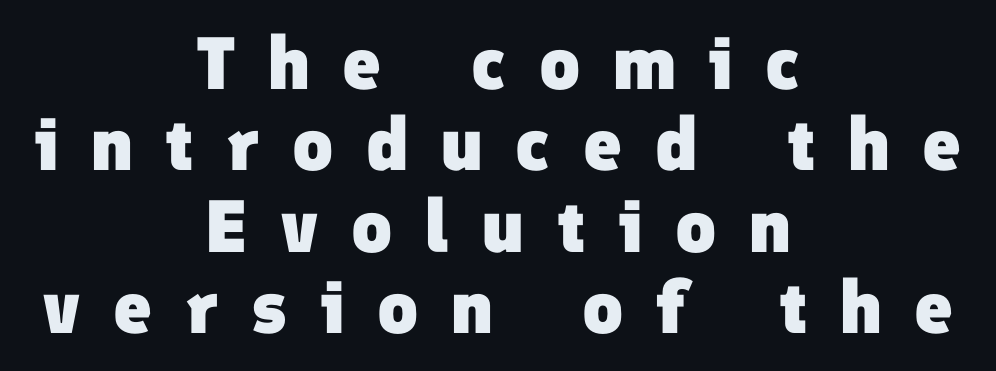
Q: Is the text bold? A: Yes.
Q: Is the typeface a serif or a sans-serif typeface? A: Sans-serif.
Q: Is the text underlined? A: No.
Q: How is the paragraph aligned? A: Centered.
Q: Is the spacing between letters normal or unusually wide? A: Unusually wide.
Q: Is the spacing between lines tight, normal or loose? A: Tight.
Q: Width (condensed, normal, or wide)? A: Normal.
Q: Stroke contrast? A: Low.
Q: x-height? A: Medium.
Q: Monospaced? A: No.
